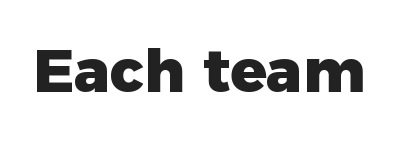
The image shows 60 px heavy sans-serif type, upright; set normal letter spacing, not underlined; low stroke contrast and a medium x-height.
